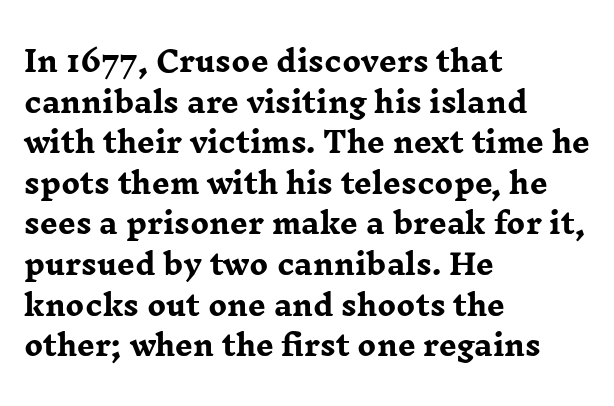
{"serif": "yes", "italic": "no", "bold": "yes", "weight": "heavy", "width": "wide", "stroke_contrast": "low", "x_height": "medium", "monospaced": "no", "underline": "no", "align": "left", "line_spacing": "normal", "line_spacing_ratio": 1.45, "letter_spacing": "normal", "letter_spacing_em": 0.0, "glyph_px": 28}
